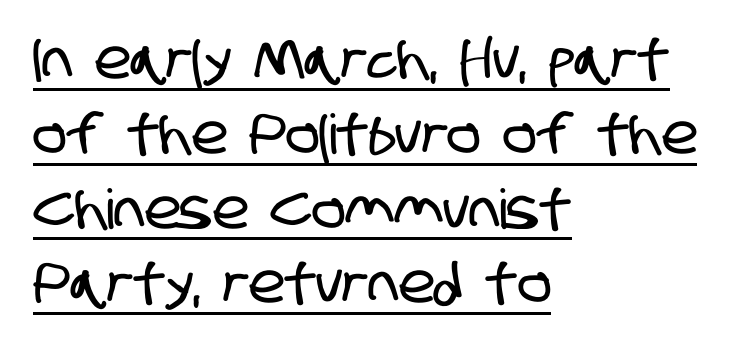
The image shows 55 px condensed sans-serif type; set left-aligned, normal line spacing (1.36x), normal letter spacing, underlined; low stroke contrast and a large x-height.
